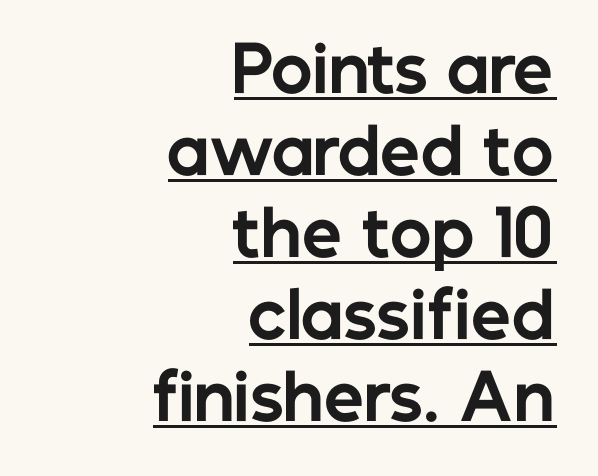
{"serif": "no", "italic": "no", "bold": "yes", "weight": "bold", "width": "normal", "stroke_contrast": "low", "x_height": "medium", "monospaced": "no", "underline": "yes", "align": "right", "line_spacing": "normal", "line_spacing_ratio": 1.3, "letter_spacing": "normal", "letter_spacing_em": 0.0, "glyph_px": 63}
